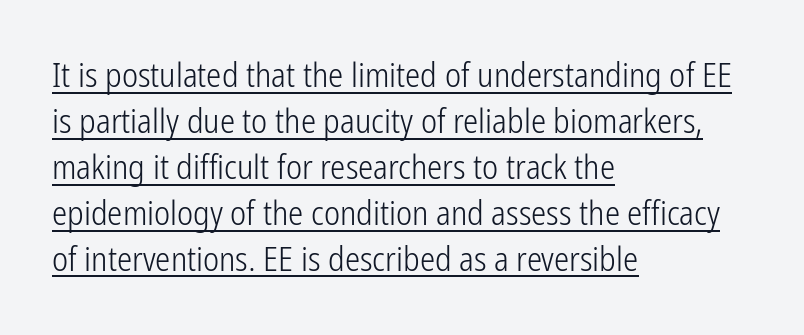
{"serif": "no", "italic": "no", "bold": "no", "weight": "light", "width": "condensed", "stroke_contrast": "low", "x_height": "medium", "monospaced": "no", "underline": "yes", "align": "left", "line_spacing": "normal", "line_spacing_ratio": 1.35, "letter_spacing": "normal", "letter_spacing_em": 0.0, "glyph_px": 34}
